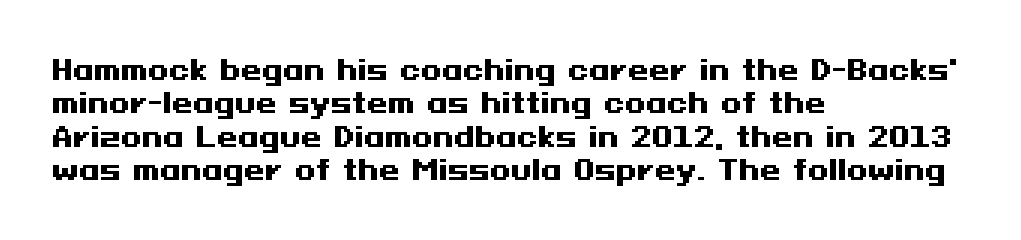
The image shows 27 px bold type, upright; set left-aligned, line spacing 1.24x, normal letter spacing, not underlined.
